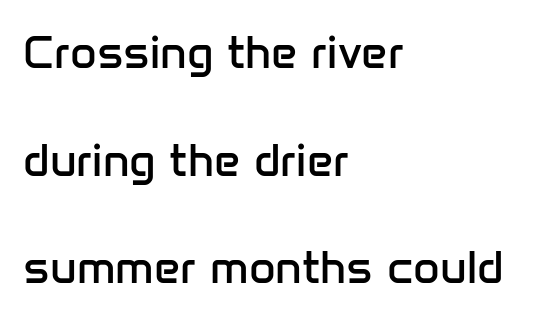
The image shows 46 px regular-weight sans-serif type, upright; set left-aligned, loose line spacing (2.34x), normal letter spacing, not underlined; low stroke contrast and a medium x-height.
